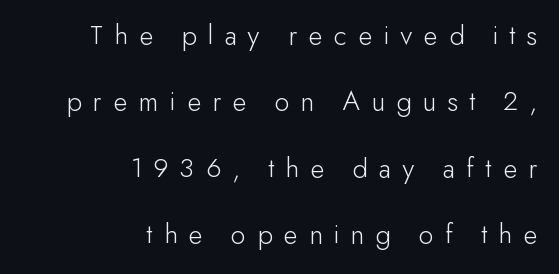
Q: Is the text bold? A: No.
Q: Is the text italic (slanted)? A: No, it is upright.
Q: Is the typeface a serif or a sans-serif typeface? A: Sans-serif.
Q: Is the text underlined? A: No.
Q: How is the paragraph aligned? A: Right-aligned.
Q: Is the spacing between letters normal or unusually wide? A: Unusually wide.
Q: Is the spacing between lines tight, normal or loose? A: Loose.
Q: Width (condensed, normal, or wide)? A: Normal.
Q: Stroke contrast? A: Low.
Q: x-height? A: Small.
Q: Monospaced? A: No.
